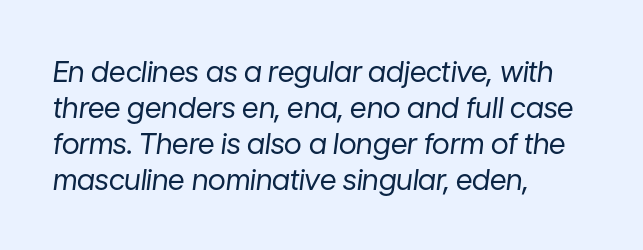
The image shows 29 px regular-weight type, italic (leaning right); set left-aligned, line spacing 1.24x, normal letter spacing, not underlined; low stroke contrast and a medium x-height.
